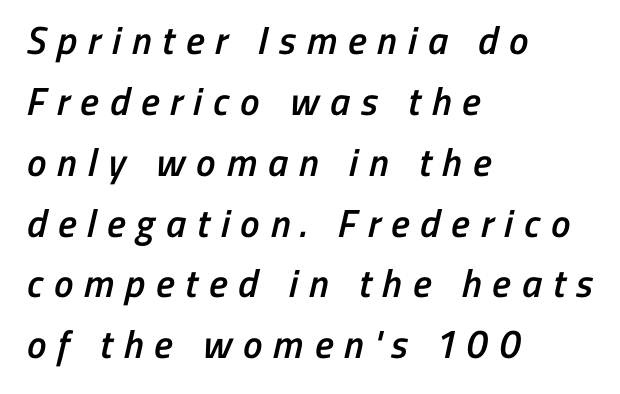
Q: Is the text bold? A: Semi-bold.
Q: Is the typeface a serif or a sans-serif typeface? A: Sans-serif.
Q: Is the text underlined? A: No.
Q: How is the paragraph aligned? A: Left-aligned.
Q: Is the spacing between letters normal or unusually wide? A: Unusually wide.
Q: Is the spacing between lines tight, normal or loose? A: Normal.
Q: Width (condensed, normal, or wide)? A: Condensed.
Q: Stroke contrast? A: Low.
Q: x-height? A: Medium.
Q: Monospaced? A: No.
